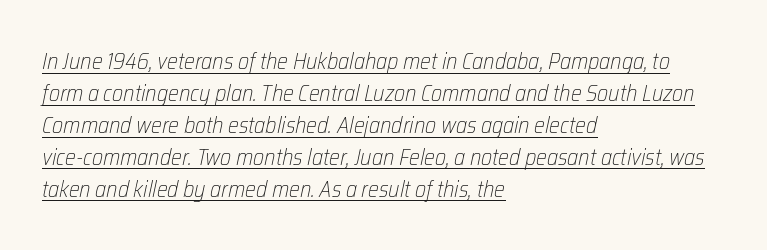
The image shows 23 px text type, italic (leaning right); set left-aligned, normal line spacing (1.39x), normal letter spacing, underlined.
